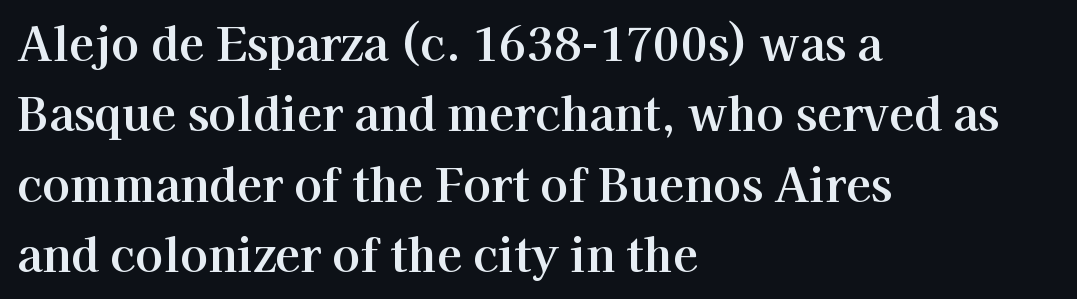
Q: Is the text italic (slanted)? A: No, it is upright.
Q: Is the typeface a serif or a sans-serif typeface? A: Serif.
Q: Is the text underlined? A: No.
Q: How is the paragraph aligned? A: Left-aligned.
Q: Is the spacing between letters normal or unusually wide? A: Normal.
Q: Is the spacing between lines tight, normal or loose? A: Normal.
Q: Width (condensed, normal, or wide)? A: Normal.
Q: Stroke contrast? A: High.
Q: x-height? A: Medium.
Q: Monospaced? A: No.
